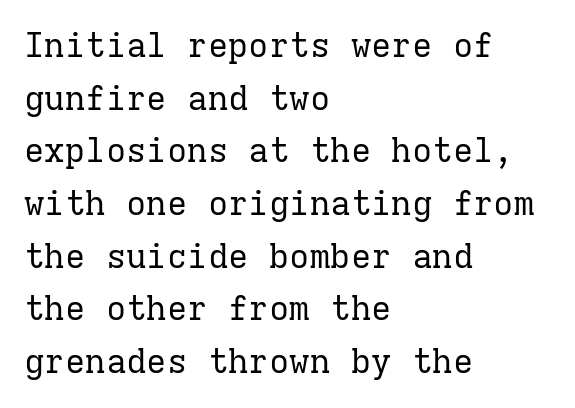
Q: Is the text bold? A: No.
Q: Is the text italic (slanted)? A: No, it is upright.
Q: Is the typeface a serif or a sans-serif typeface? A: Serif.
Q: Is the text underlined? A: No.
Q: How is the paragraph aligned? A: Left-aligned.
Q: Is the spacing between letters normal or unusually wide? A: Normal.
Q: Is the spacing between lines tight, normal or loose? A: Normal.
Q: Width (condensed, normal, or wide)? A: Normal.
Q: Stroke contrast? A: Low.
Q: x-height? A: Medium.
Q: Monospaced? A: Yes.
